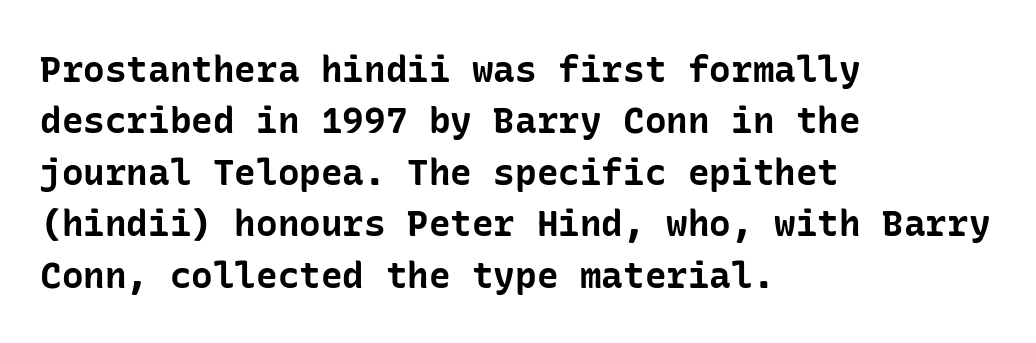
Q: Is the text bold? A: Yes.
Q: Is the text italic (slanted)? A: No, it is upright.
Q: Is the typeface a serif or a sans-serif typeface? A: Sans-serif.
Q: Is the text underlined? A: No.
Q: How is the paragraph aligned? A: Left-aligned.
Q: Is the spacing between letters normal or unusually wide? A: Normal.
Q: Is the spacing between lines tight, normal or loose? A: Normal.
Q: Width (condensed, normal, or wide)? A: Normal.
Q: Stroke contrast? A: Low.
Q: x-height? A: Medium.
